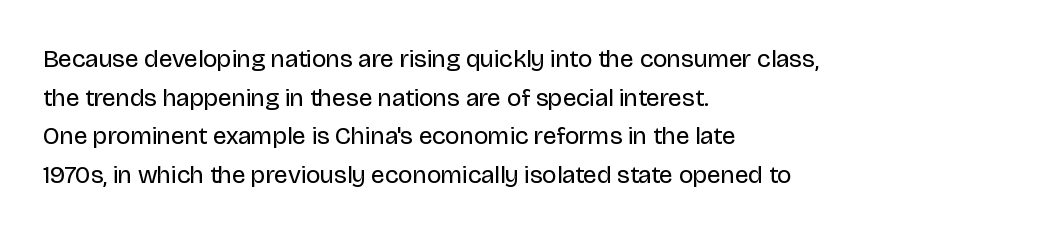
The image shows 25 px text type, upright; set left-aligned, normal line spacing (1.55x), normal letter spacing, not underlined.
